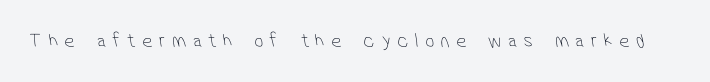
{"bold": "no", "underline": "no", "letter_spacing": "wide", "letter_spacing_em": 0.33, "glyph_px": 20}
